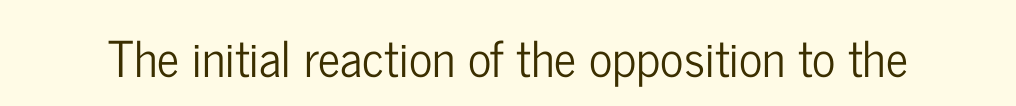
Q: Is the text italic (slanted)? A: No, it is upright.
Q: Is the typeface a serif or a sans-serif typeface? A: Sans-serif.
Q: Is the text underlined? A: No.
Q: Is the spacing between letters normal or unusually wide? A: Normal.
Q: Width (condensed, normal, or wide)? A: Condensed.
Q: Stroke contrast? A: Low.
Q: x-height? A: Medium.
Q: Monospaced? A: No.
